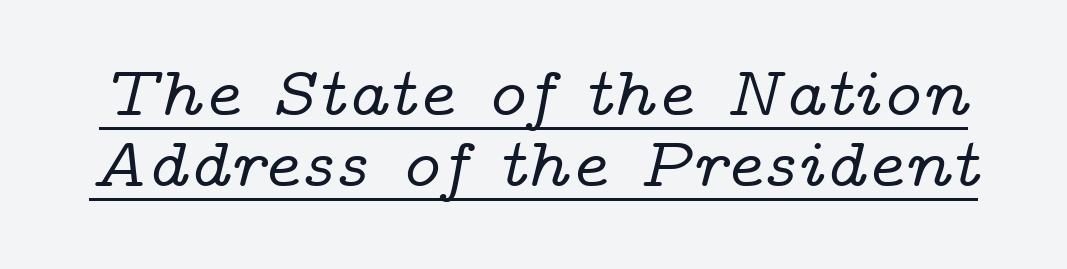
The image shows 70 px wide serif type, italic (leaning right); set tight line spacing (1.01x), normal letter spacing, underlined; low stroke contrast and a medium x-height.
